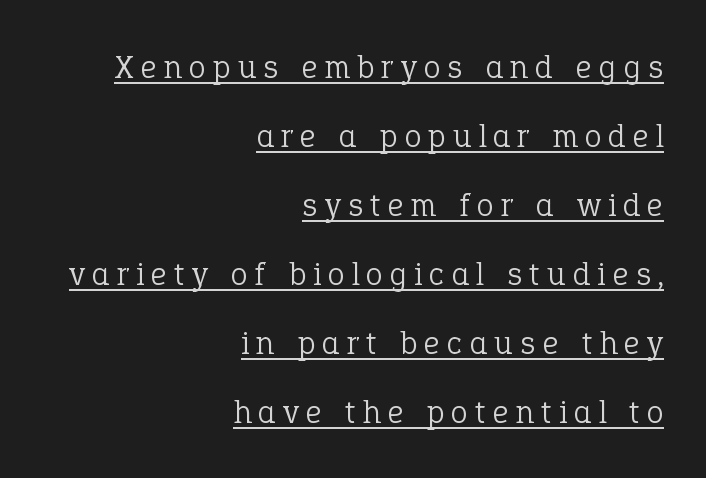
{"serif": "yes", "italic": "no", "bold": "no", "weight": "light", "width": "normal", "stroke_contrast": "low", "x_height": "medium", "monospaced": "no", "underline": "yes", "align": "right", "line_spacing": "loose", "line_spacing_ratio": 2.03, "letter_spacing": "wide", "letter_spacing_em": 0.22, "glyph_px": 34}
